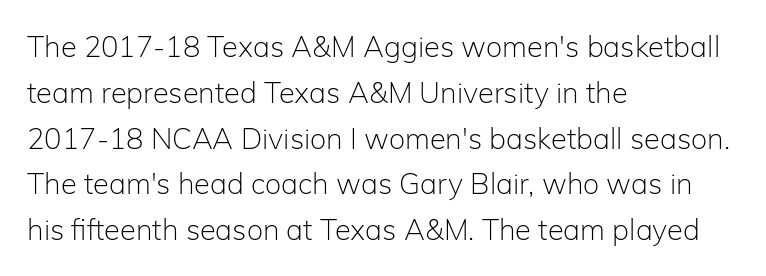
The image shows 29 px light sans-serif type, upright; set left-aligned, normal line spacing (1.58x), normal letter spacing, not underlined; low stroke contrast and a medium x-height.
